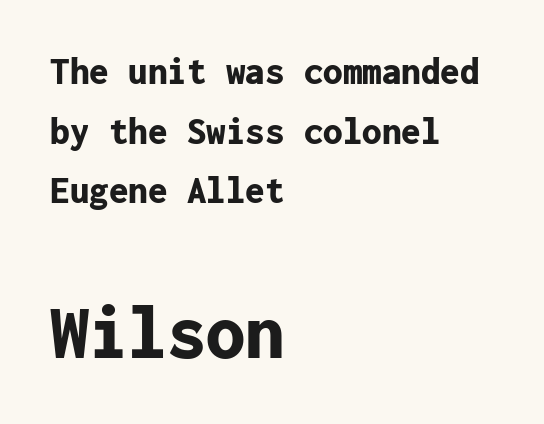
{"serif": "no", "italic": "no", "bold": "yes", "weight": "bold", "width": "normal", "stroke_contrast": "low", "x_height": "medium", "monospaced": "yes", "underline": "no", "align": "left", "line_spacing": "normal", "line_spacing_ratio": 1.53, "letter_spacing": "normal", "letter_spacing_em": 0.0, "larger_block": "second", "size_ratio": 2.0, "glyph_px": 78}
